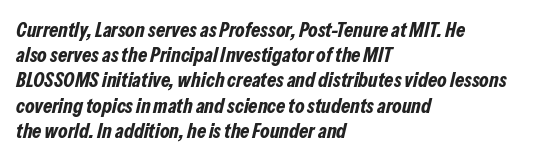
Q: Is the text bold? A: Yes.
Q: Is the text italic (slanted)? A: Yes, it leans right by about 13 degrees.
Q: Is the text underlined? A: No.
Q: How is the paragraph aligned? A: Left-aligned.
Q: Is the spacing between letters normal or unusually wide? A: Normal.
